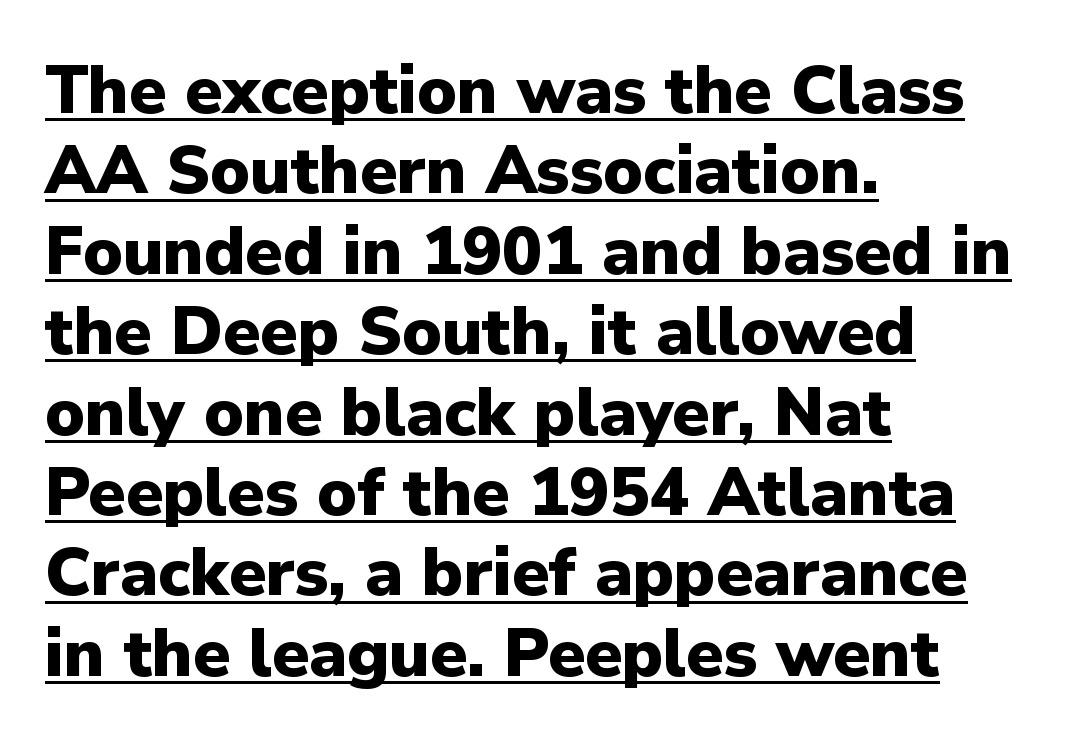
A typesetter would mark this as roman, not italic. Spacing between characters is what you'd get straight out of the box. One-word summary of the alignment: left. Is this a sans? Yes — the strokes have no serifs. As a designer I'd log this as weight 700, bold.
